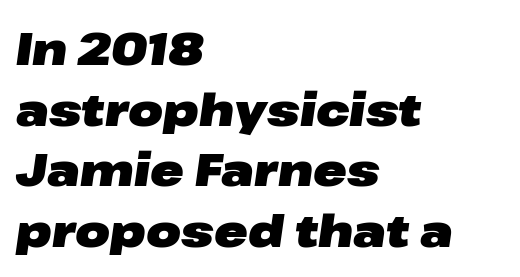
{"italic": "yes", "lean": "right", "slant_degrees": 8, "bold": "yes", "weight": "heavy", "width": "wide", "stroke_contrast": "low", "x_height": "medium", "monospaced": "no", "underline": "no", "align": "left", "line_spacing": "normal", "line_spacing_ratio": 1.35, "letter_spacing": "normal", "letter_spacing_em": 0.0, "glyph_px": 45}
